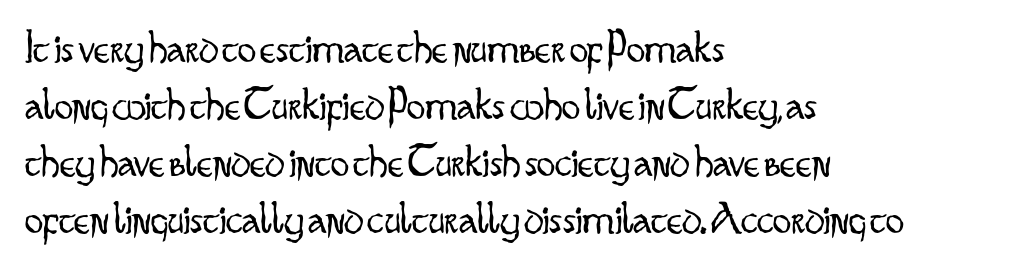
The rendering uses natural spacing where letterforms have individual widths. Letters have the restrained weight of plain body copy at most. Font category for this specimen: sans-serif. The gaps between neighbouring characters are ordinary and unremarkable. Caption: multi-line text, flush left, ragged right. Type without underlining.
